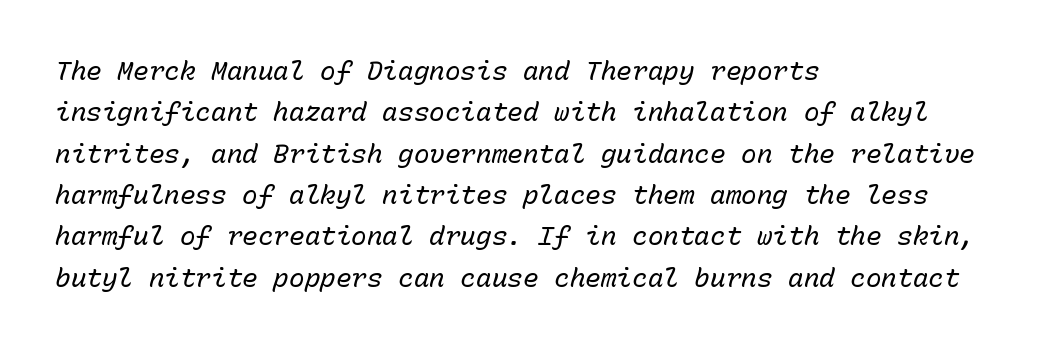
{"italic": "yes", "lean": "right", "slant_degrees": 15, "bold": "no", "underline": "no", "align": "left", "line_spacing": "normal", "line_spacing_ratio": 1.59, "letter_spacing": "normal", "letter_spacing_em": 0.0, "glyph_px": 26}
